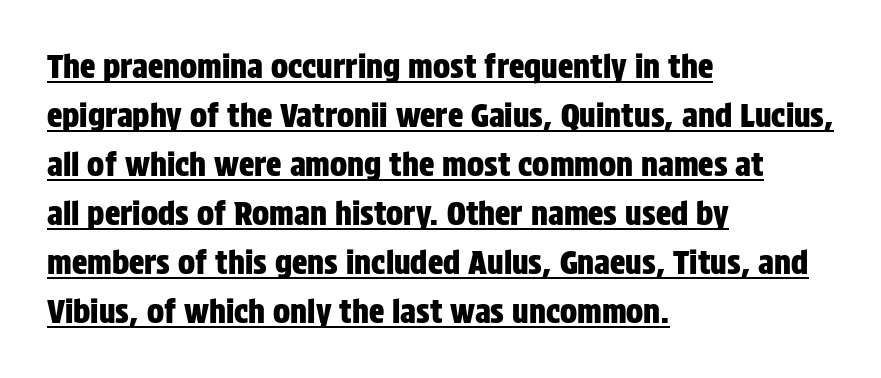
Leading matches the norm, producing a regular column. Every row of glyphs begins at an identical x-position on the left. These lines are rendered in a variable-pitch font. In terms of letterform style, serifs are entirely absent. Between one letter and the next there's only the usual sliver of space.
